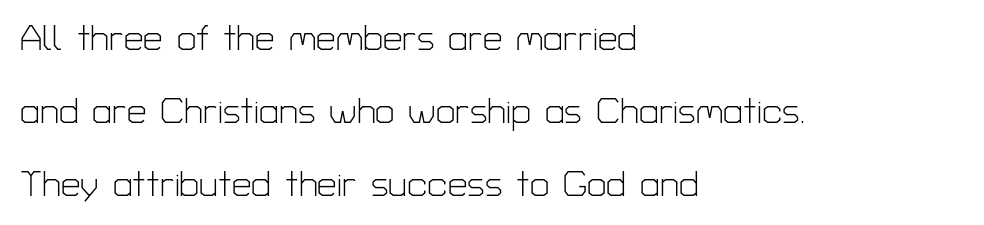
Q: Is the text bold? A: No.
Q: Is the text italic (slanted)? A: No, it is upright.
Q: Is the typeface a serif or a sans-serif typeface? A: Sans-serif.
Q: Is the text underlined? A: No.
Q: How is the paragraph aligned? A: Left-aligned.
Q: Is the spacing between letters normal or unusually wide? A: Normal.
Q: Is the spacing between lines tight, normal or loose? A: Loose.
Q: Width (condensed, normal, or wide)? A: Normal.
Q: Stroke contrast? A: Low.
Q: x-height? A: Medium.
Q: Monospaced? A: No.
